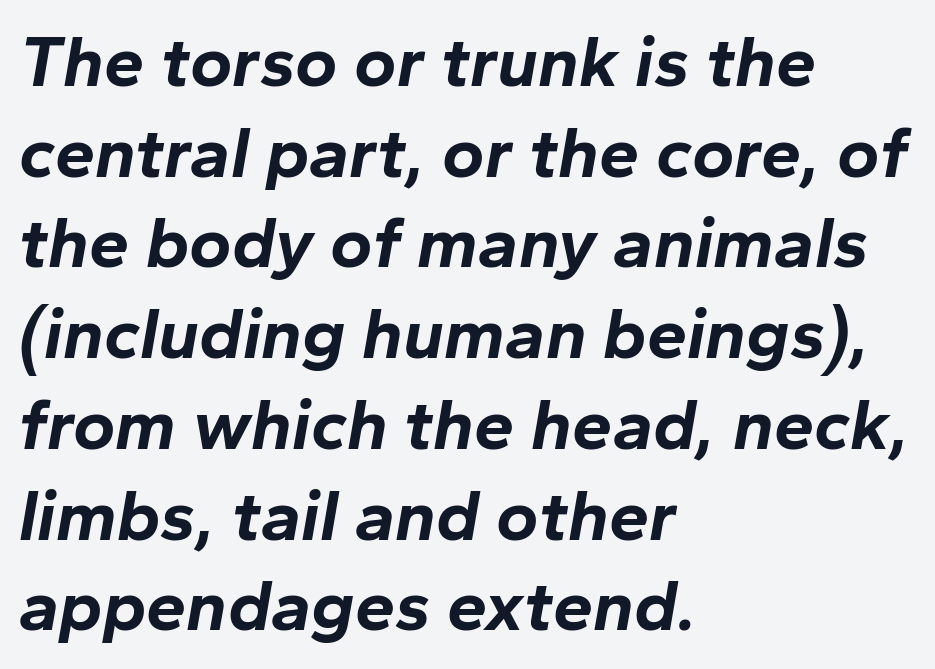
Q: Is the text bold? A: Yes.
Q: Is the text italic (slanted)? A: Yes, it leans right by about 10 degrees.
Q: Is the text underlined? A: No.
Q: How is the paragraph aligned? A: Left-aligned.
Q: Is the spacing between letters normal or unusually wide? A: Normal.
Q: Is the spacing between lines tight, normal or loose? A: Normal.
Q: Width (condensed, normal, or wide)? A: Normal.
Q: Stroke contrast? A: Low.
Q: x-height? A: Medium.
Q: Monospaced? A: No.
